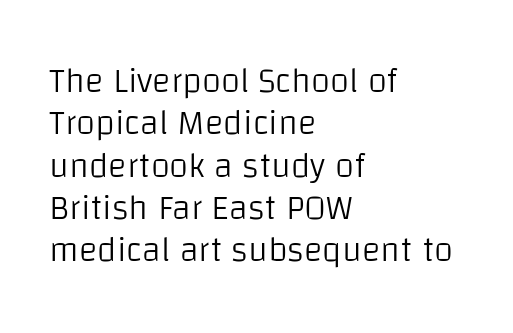
The image shows 35 px light sans-serif type, upright; set left-aligned, line spacing 1.21x, normal letter spacing, not underlined; low stroke contrast and a large x-height.
